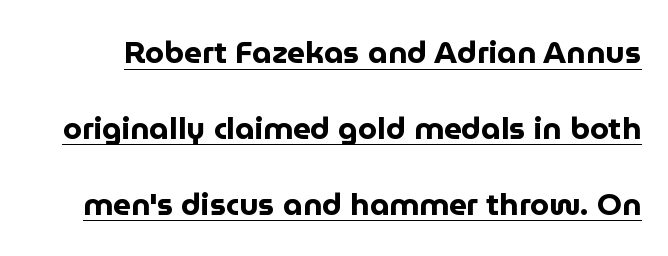
Q: Is the text bold? A: Yes.
Q: Is the text italic (slanted)? A: No, it is upright.
Q: Is the typeface a serif or a sans-serif typeface? A: Sans-serif.
Q: Is the text underlined? A: Yes.
Q: Is the spacing between letters normal or unusually wide? A: Normal.
Q: Is the spacing between lines tight, normal or loose? A: Loose.
Q: Width (condensed, normal, or wide)? A: Normal.
Q: Stroke contrast? A: Low.
Q: x-height? A: Medium.
Q: Monospaced? A: No.
